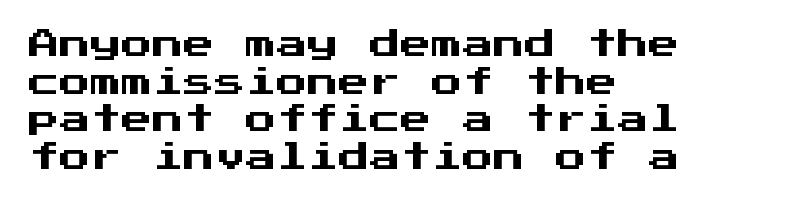
Q: Is the text italic (slanted)? A: No, it is upright.
Q: Is the typeface a serif or a sans-serif typeface? A: Sans-serif.
Q: Is the text underlined? A: No.
Q: How is the paragraph aligned? A: Left-aligned.
Q: Is the spacing between letters normal or unusually wide? A: Normal.
Q: Width (condensed, normal, or wide)? A: Normal.
Q: Stroke contrast? A: Medium.
Q: x-height? A: Medium.
Q: Monospaced? A: Yes.
